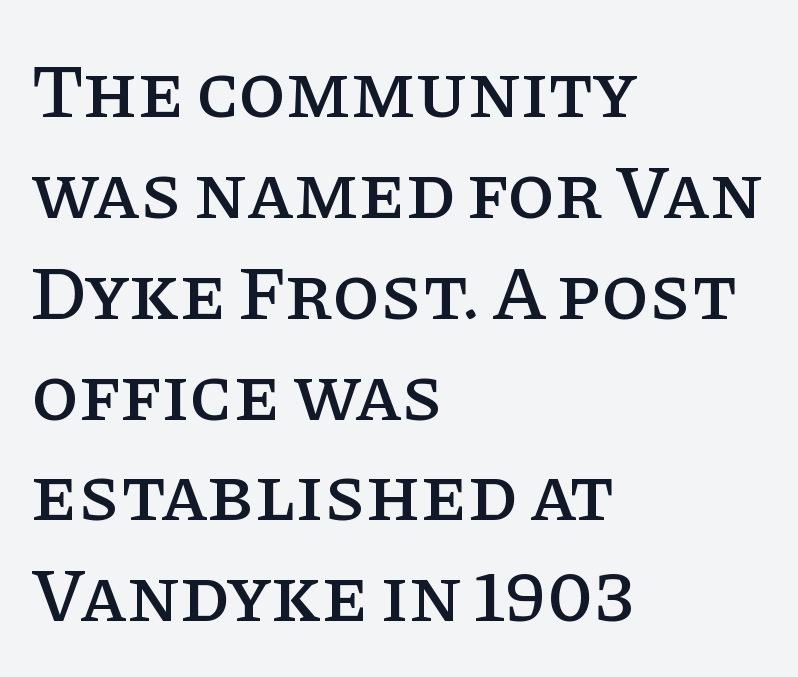
Q: Is the text italic (slanted)? A: No, it is upright.
Q: Is the typeface a serif or a sans-serif typeface? A: Serif.
Q: Is the text underlined? A: No.
Q: How is the paragraph aligned? A: Left-aligned.
Q: Is the spacing between letters normal or unusually wide? A: Normal.
Q: Is the spacing between lines tight, normal or loose? A: Normal.
Q: Width (condensed, normal, or wide)? A: Normal.
Q: Stroke contrast? A: Low.
Q: x-height? A: Large.
Q: Monospaced? A: No.
